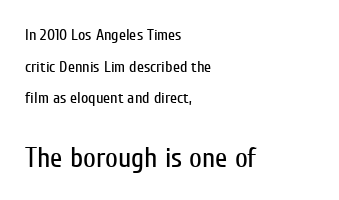
The image shows 28 px regular-weight, condensed sans-serif type, upright; set left-aligned, loose line spacing (1.98x), normal letter spacing, not underlined; the second (bottom) block is 1.75x larger; low stroke contrast and a medium x-height.
